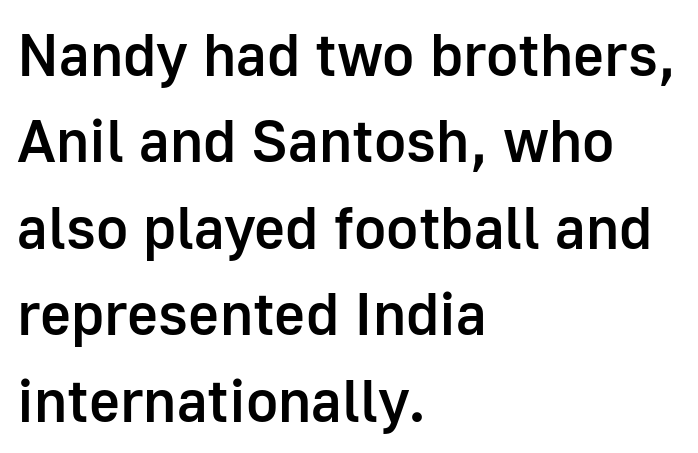
Q: Is the text bold? A: Semi-bold.
Q: Is the text italic (slanted)? A: No, it is upright.
Q: Is the typeface a serif or a sans-serif typeface? A: Sans-serif.
Q: Is the text underlined? A: No.
Q: How is the paragraph aligned? A: Left-aligned.
Q: Is the spacing between letters normal or unusually wide? A: Normal.
Q: Is the spacing between lines tight, normal or loose? A: Normal.
Q: Width (condensed, normal, or wide)? A: Normal.
Q: Stroke contrast? A: Low.
Q: x-height? A: Medium.
Q: Monospaced? A: No.
